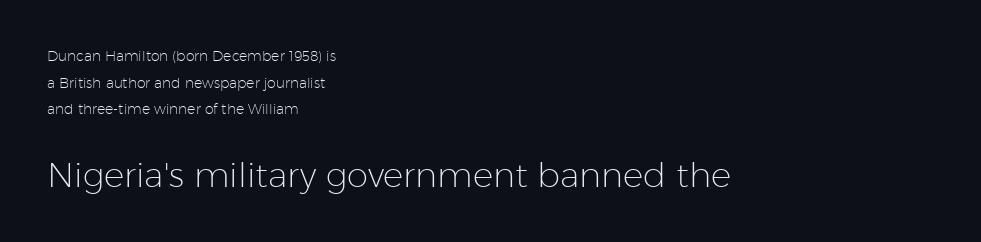
The image shows 34 px light sans-serif type, upright; set left-aligned, loose line spacing (1.9x), normal letter spacing, not underlined; the second (bottom) block is 2.43x larger; low stroke contrast and a medium x-height.
